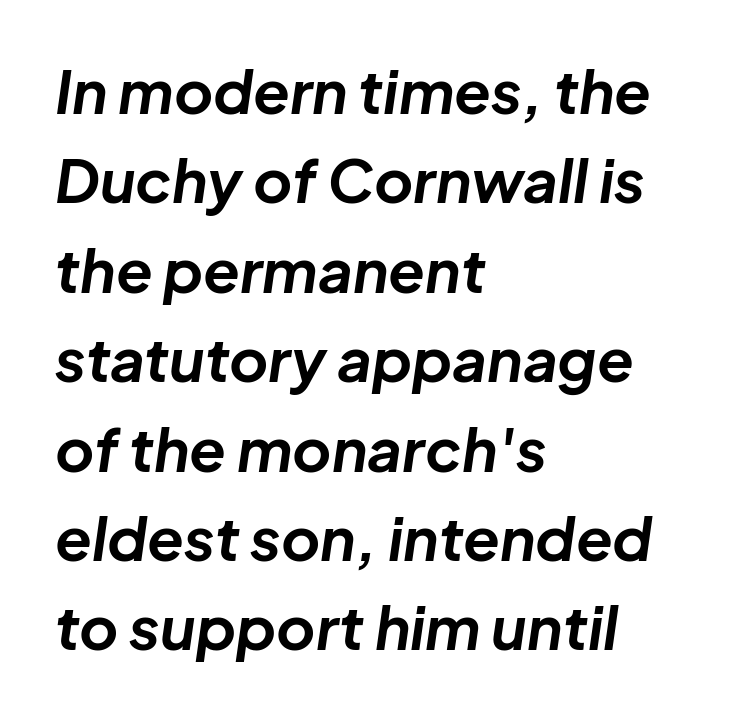
The image shows 60 px bold type, italic (leaning right); set left-aligned, normal line spacing (1.49x), normal letter spacing, not underlined; low stroke contrast and a medium x-height.
